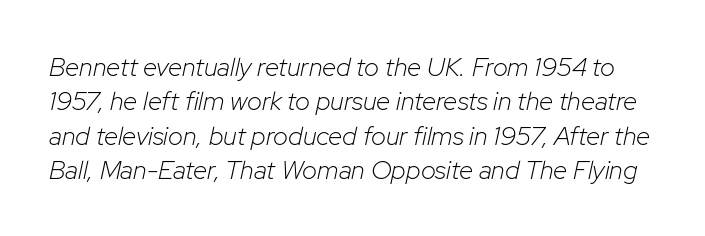
{"italic": "yes", "lean": "right", "slant_degrees": 12, "bold": "no", "underline": "no", "line_spacing": "normal", "line_spacing_ratio": 1.32, "letter_spacing": "normal", "letter_spacing_em": 0.0, "glyph_px": 26}
